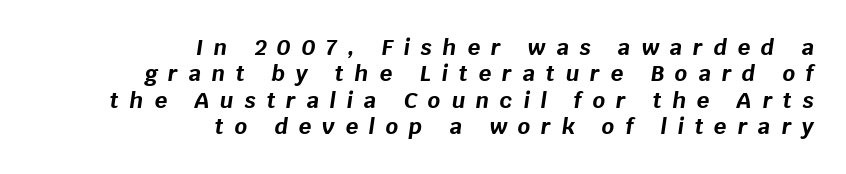
{"italic": "yes", "lean": "right", "slant_degrees": 8, "bold": "yes", "underline": "no", "align": "right", "line_spacing_ratio": 1.2, "letter_spacing": "wide", "letter_spacing_em": 0.49, "glyph_px": 22}
